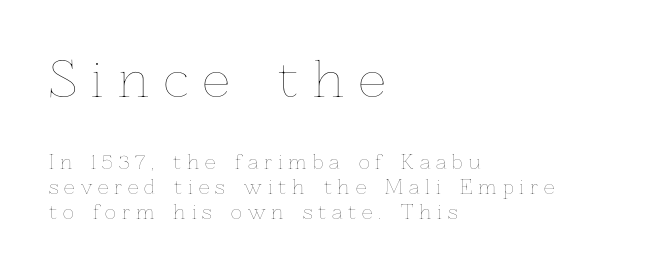
Q: Is the text bold? A: No.
Q: Is the text italic (slanted)? A: No, it is upright.
Q: Is the text underlined? A: No.
Q: How is the paragraph aligned? A: Left-aligned.
Q: Is the spacing between letters normal or unusually wide? A: Unusually wide.
Q: Is the spacing between lines tight, normal or loose? A: Normal.
Q: Which block of text is set in a larger size, the first (top) or the second (bottom)? A: The first (top) one.
Q: Width (condensed, normal, or wide)? A: Normal.
Q: Stroke contrast? A: Low.
Q: x-height? A: Medium.
Q: Monospaced? A: No.
